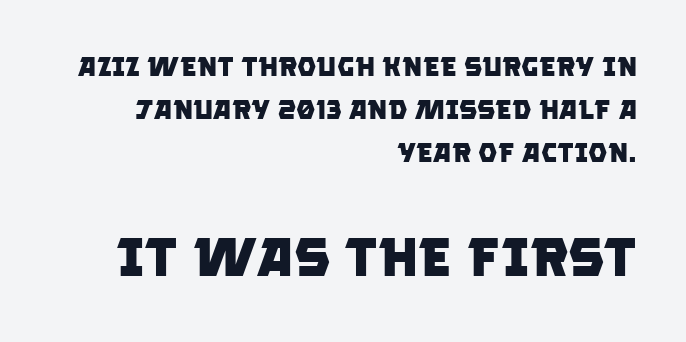
The image shows 54 px heavy sans-serif type; set right-aligned, normal line spacing (1.6x), normal letter spacing, not underlined; the second (bottom) block is 2.0x larger; low stroke contrast and a large x-height.
